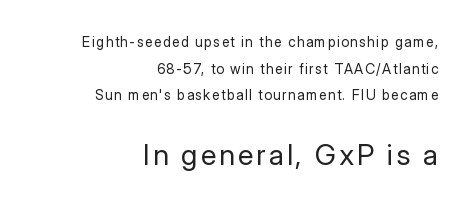
Q: Is the text bold? A: No.
Q: Is the text italic (slanted)? A: No, it is upright.
Q: Is the typeface a serif or a sans-serif typeface? A: Sans-serif.
Q: Is the text underlined? A: No.
Q: How is the paragraph aligned? A: Right-aligned.
Q: Is the spacing between lines tight, normal or loose? A: Loose.
Q: Which block of text is set in a larger size, the first (top) or the second (bottom)? A: The second (bottom) one.
Q: Width (condensed, normal, or wide)? A: Normal.
Q: Stroke contrast? A: Low.
Q: x-height? A: Medium.
Q: Monospaced? A: No.
